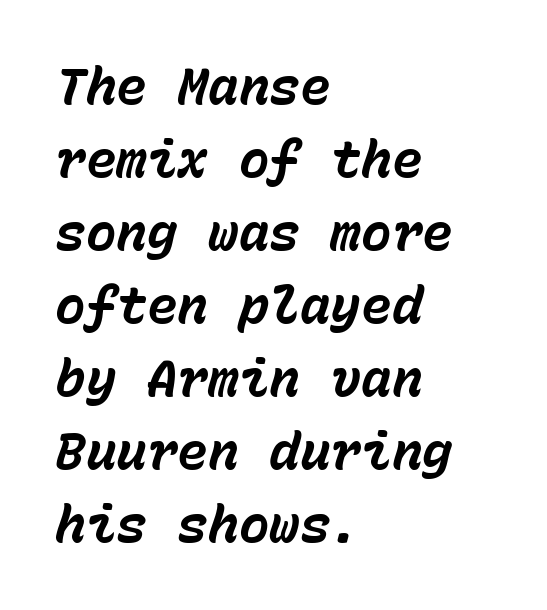
The image shows 51 px bold type, italic (leaning right), monospaced; set left-aligned, normal line spacing (1.43x), normal letter spacing, not underlined; low stroke contrast and a medium x-height.
